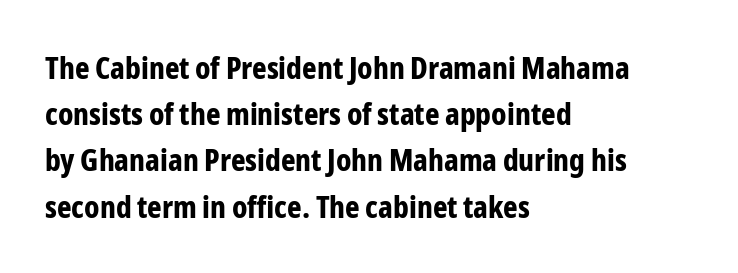
The typesetting leans heavy: a genuine bold. Left-aligned paragraph, ragged on the right. Do the letters lean? They stand straight. The rendering uses natural spacing where letterforms have individual widths.
